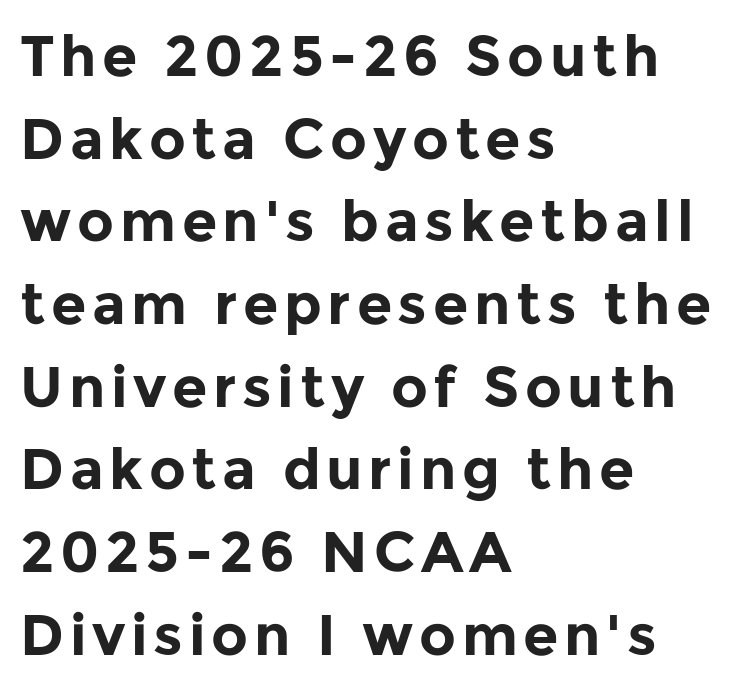
Every character sits straight up, as roman type does. Pretty heavy lettering here — definitely bold. This rendering features lettering with no underline. Spacing verdict: proportional, widths tailored to each character. The letters carry no serifs — their stems end cleanly without finishing strokes. Interline gaps are of average width in this sample.
